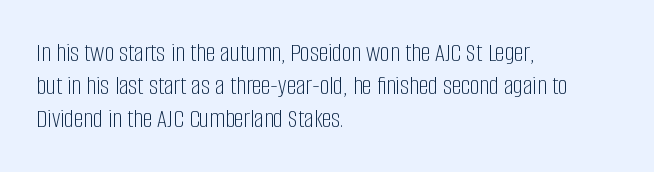
Q: Is the text bold? A: No.
Q: Is the text italic (slanted)? A: No, it is upright.
Q: Is the text underlined? A: No.
Q: How is the paragraph aligned? A: Left-aligned.
Q: Is the spacing between letters normal or unusually wide? A: Normal.
